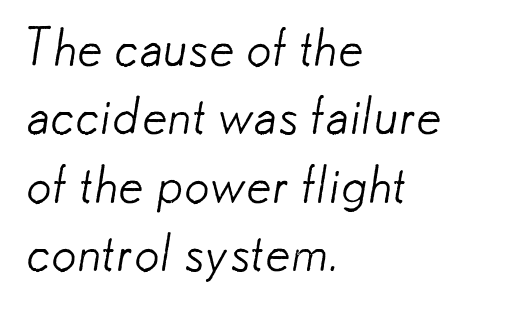
No extra ink here — the face is not bold. Character widths vary here, with narrow letters taking less room than wide ones. A clean baseline with only descenders dipping below it. A classic flush-left, rag-right setting is used for this passage. The gaps between neighbouring characters are ordinary and unremarkable.
